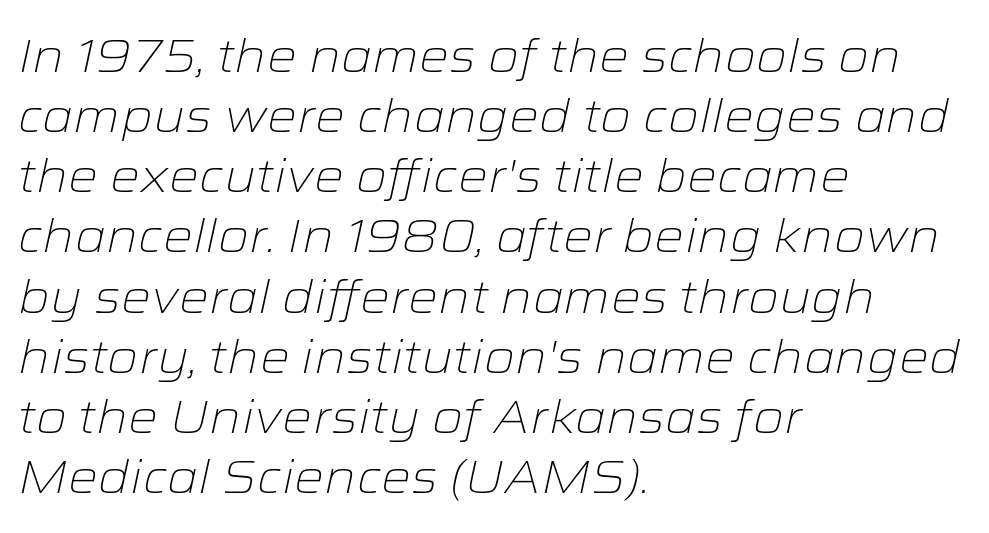
{"italic": "yes", "lean": "right", "slant_degrees": 12, "bold": "no", "weight": "light", "width": "wide", "stroke_contrast": "low", "x_height": "medium", "monospaced": "no", "underline": "no", "align": "left", "line_spacing": "normal", "line_spacing_ratio": 1.28, "letter_spacing": "normal", "letter_spacing_em": 0.0, "glyph_px": 47}
